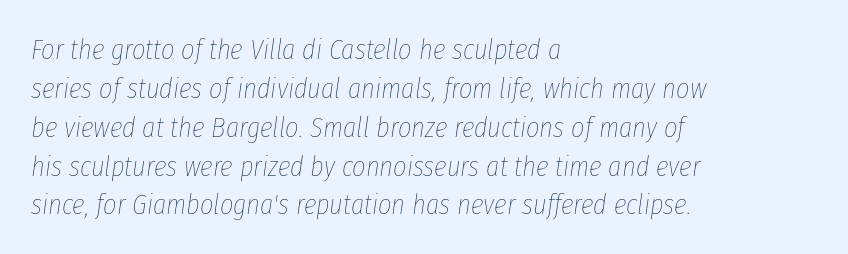
The letters advance in unequal steps, a hallmark of proportional type. The leading is moderate, giving the passage an even texture. An italicized treatment has been applied to the whole sample. Glyph-to-glyph distance matches everyday printed text.
